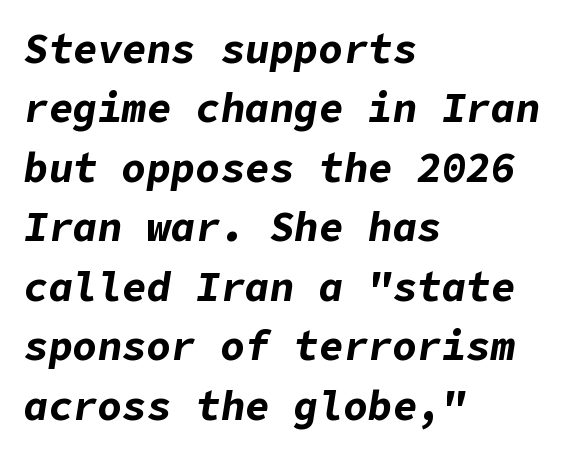
{"italic": "yes", "lean": "right", "slant_degrees": 9, "bold": "yes", "weight": "bold", "width": "normal", "stroke_contrast": "low", "x_height": "medium", "underline": "no", "align": "left", "line_spacing": "normal", "line_spacing_ratio": 1.45, "letter_spacing": "normal", "letter_spacing_em": 0.0, "glyph_px": 41}
